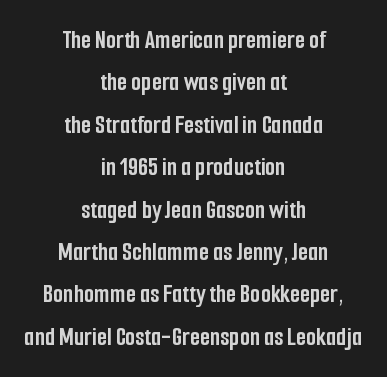
{"italic": "no", "bold": "yes", "underline": "no", "align": "center", "line_spacing": "normal", "line_spacing_ratio": 1.63, "letter_spacing": "normal", "letter_spacing_em": 0.0, "glyph_px": 26}
